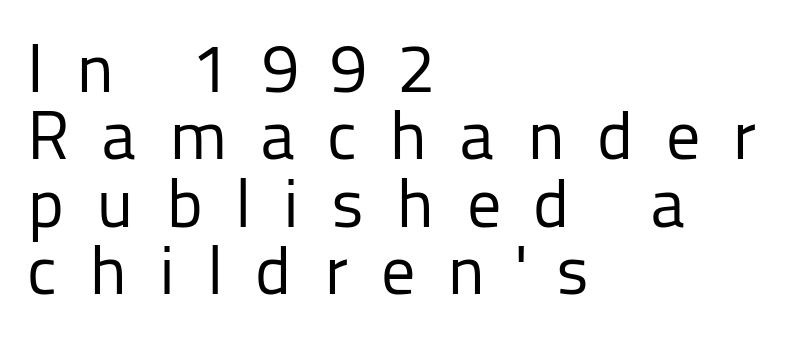
The image shows 68 px regular-weight sans-serif type, upright; set left-aligned, tight line spacing (0.99x), unusually wide letter spacing (+0.47 em), not underlined; low stroke contrast and a medium x-height.
